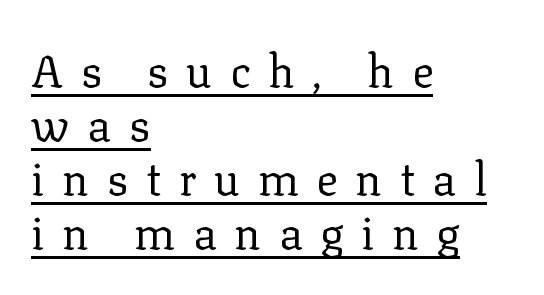
Q: Is the text bold? A: No.
Q: Is the text italic (slanted)? A: No, it is upright.
Q: Is the typeface a serif or a sans-serif typeface? A: Serif.
Q: Is the text underlined? A: Yes.
Q: How is the paragraph aligned? A: Left-aligned.
Q: Is the spacing between letters normal or unusually wide? A: Unusually wide.
Q: Width (condensed, normal, or wide)? A: Normal.
Q: Stroke contrast? A: Low.
Q: x-height? A: Medium.
Q: Monospaced? A: No.
